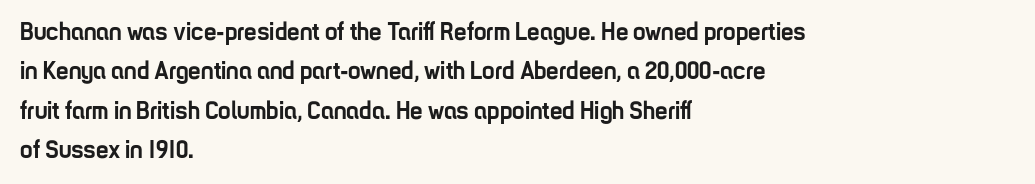
Evenly set lines give the paragraph a standard silhouette. Glance below the letters and you will spot only blank space. Typeset ragged right — the left edge is the straight one. This sample uses plain, unmodified letter spacing. Style check: upright. I'd describe the lettering as bold — thick and assertive.
